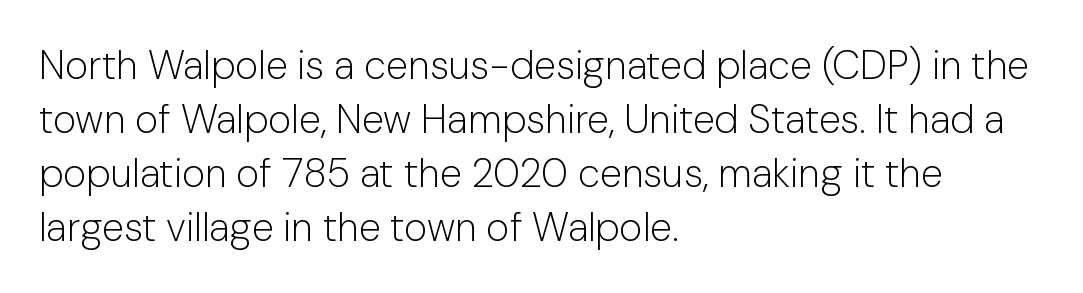
Q: Is the text bold? A: No.
Q: Is the text italic (slanted)? A: No, it is upright.
Q: Is the typeface a serif or a sans-serif typeface? A: Sans-serif.
Q: Is the text underlined? A: No.
Q: How is the paragraph aligned? A: Left-aligned.
Q: Is the spacing between letters normal or unusually wide? A: Normal.
Q: Is the spacing between lines tight, normal or loose? A: Normal.
Q: Width (condensed, normal, or wide)? A: Normal.
Q: Stroke contrast? A: Low.
Q: x-height? A: Medium.
Q: Monospaced? A: No.
